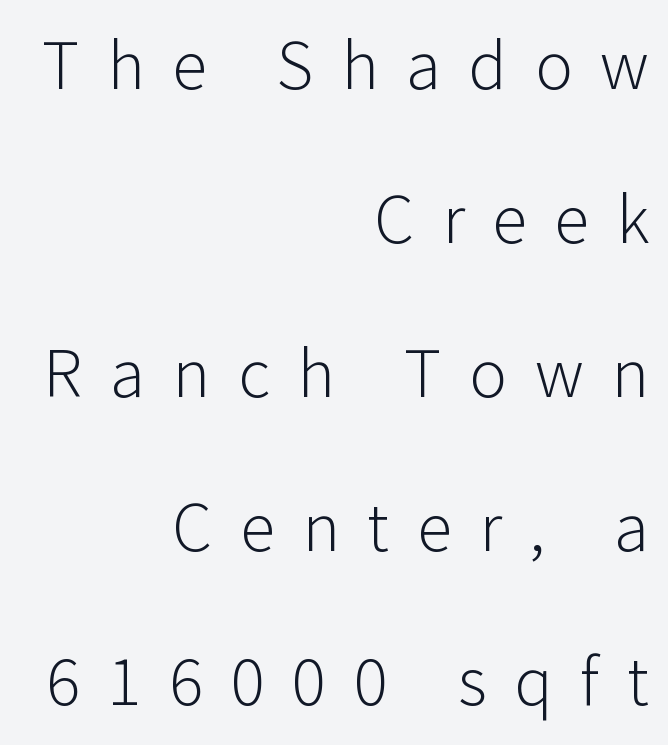
The typeface has the unassuming heft of standard copy or less. The text was rendered using a sans face with plain stroke endings. The paragraph has a hard right edge and a soft left edge. Proportional: the letters do not fall into vertical columns.
